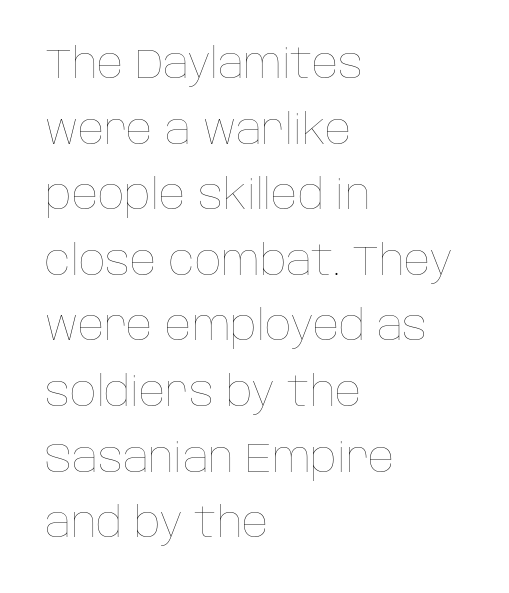
Q: Is the text bold? A: No.
Q: Is the text italic (slanted)? A: No, it is upright.
Q: Is the text underlined? A: No.
Q: How is the paragraph aligned? A: Left-aligned.
Q: Is the spacing between letters normal or unusually wide? A: Normal.
Q: Is the spacing between lines tight, normal or loose? A: Normal.
Q: Width (condensed, normal, or wide)? A: Normal.
Q: Stroke contrast? A: Low.
Q: x-height? A: Large.
Q: Monospaced? A: No.
